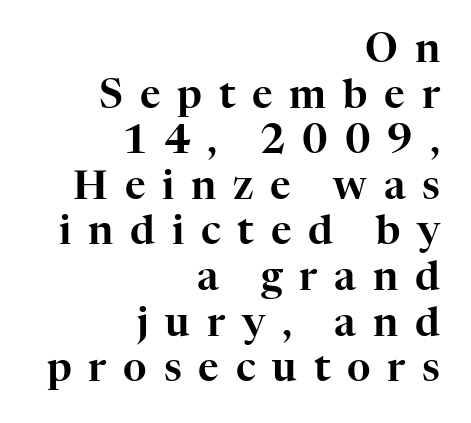
Q: Is the text italic (slanted)? A: No, it is upright.
Q: Is the typeface a serif or a sans-serif typeface? A: Serif.
Q: Is the text underlined? A: No.
Q: How is the paragraph aligned? A: Right-aligned.
Q: Is the spacing between letters normal or unusually wide? A: Unusually wide.
Q: Is the spacing between lines tight, normal or loose? A: Tight.
Q: Width (condensed, normal, or wide)? A: Normal.
Q: Stroke contrast? A: High.
Q: x-height? A: Medium.
Q: Monospaced? A: No.
